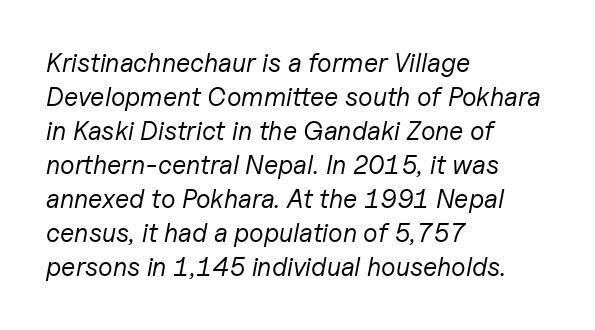
Q: Is the text bold? A: No.
Q: Is the text italic (slanted)? A: Yes, it leans right by about 11 degrees.
Q: Is the text underlined? A: No.
Q: How is the paragraph aligned? A: Left-aligned.
Q: Is the spacing between letters normal or unusually wide? A: Normal.
Q: Is the spacing between lines tight, normal or loose? A: Normal.
